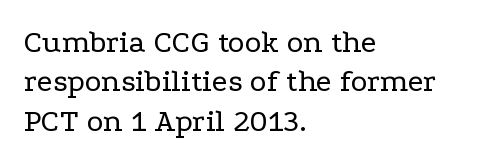
{"serif": "yes", "italic": "no", "bold": "no", "weight": "regular", "width": "wide", "stroke_contrast": "low", "x_height": "medium", "monospaced": "no", "underline": "no", "align": "left", "line_spacing_ratio": 1.23, "letter_spacing": "normal", "letter_spacing_em": 0.0, "glyph_px": 32}
